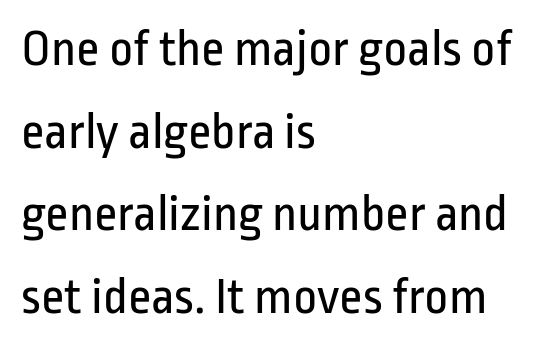
{"serif": "no", "italic": "no", "bold": "no", "weight": "regular", "width": "condensed", "stroke_contrast": "low", "x_height": "medium", "monospaced": "no", "underline": "no", "align": "left", "line_spacing": "normal", "line_spacing_ratio": 1.59, "letter_spacing": "normal", "letter_spacing_em": 0.0, "glyph_px": 52}
